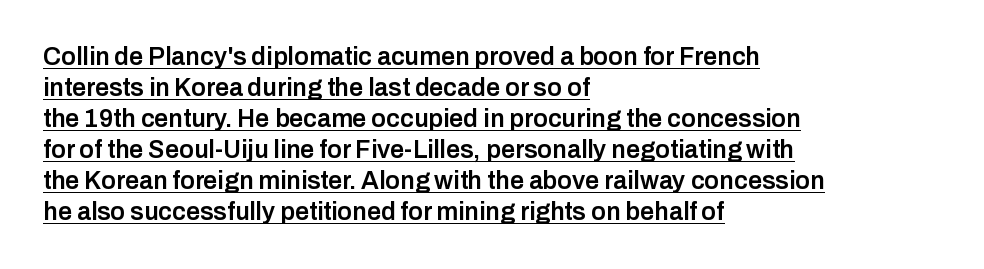
{"italic": "no", "bold": "semi", "underline": "yes", "align": "left", "line_spacing_ratio": 1.24, "letter_spacing": "normal", "letter_spacing_em": 0.0, "glyph_px": 25}
